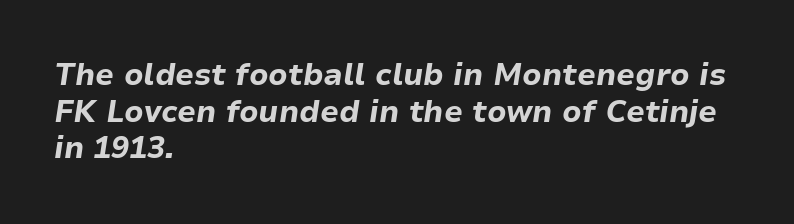
The image shows 30 px bold type, italic (leaning right); set left-aligned, line spacing 1.22x, normal letter spacing, not underlined; low stroke contrast and a medium x-height.
